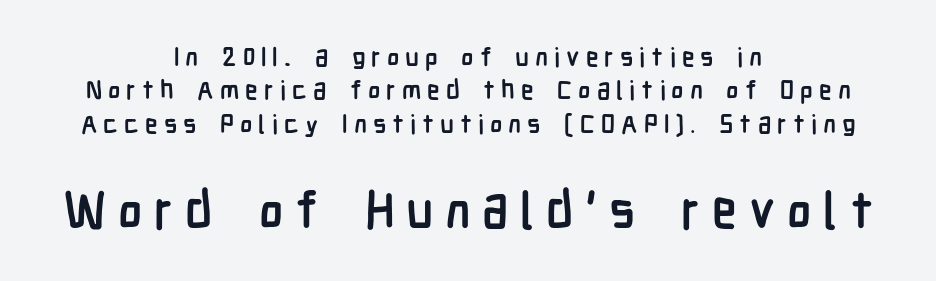
Q: Is the text bold? A: Yes.
Q: Is the text italic (slanted)? A: No, it is upright.
Q: Is the typeface a serif or a sans-serif typeface? A: Sans-serif.
Q: Is the text underlined? A: No.
Q: How is the paragraph aligned? A: Centered.
Q: Is the spacing between letters normal or unusually wide? A: Unusually wide.
Q: Is the spacing between lines tight, normal or loose? A: Normal.
Q: Which block of text is set in a larger size, the first (top) or the second (bottom)? A: The second (bottom) one.
Q: Width (condensed, normal, or wide)? A: Condensed.
Q: Stroke contrast? A: Low.
Q: x-height? A: Medium.
Q: Monospaced? A: No.
